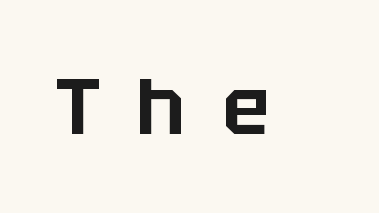
{"serif": "no", "italic": "no", "width": "normal", "stroke_contrast": "low", "x_height": "large", "monospaced": "no", "underline": "no", "letter_spacing": "wide", "letter_spacing_em": 0.46, "glyph_px": 79}
